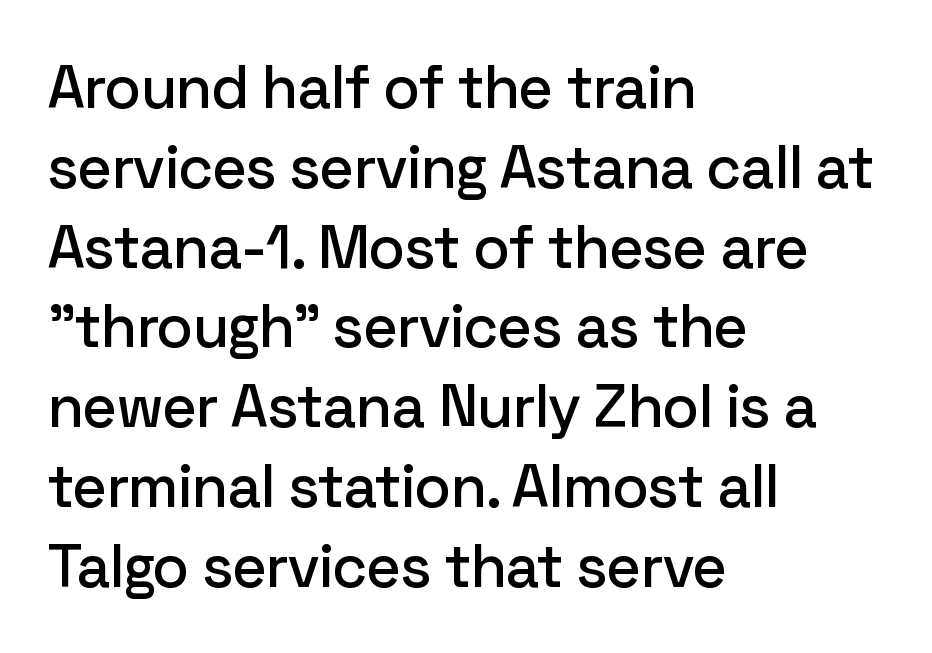
{"serif": "no", "italic": "no", "width": "normal", "stroke_contrast": "low", "x_height": "medium", "monospaced": "no", "underline": "no", "align": "left", "line_spacing": "normal", "line_spacing_ratio": 1.33, "letter_spacing": "normal", "letter_spacing_em": 0.0, "glyph_px": 60}
